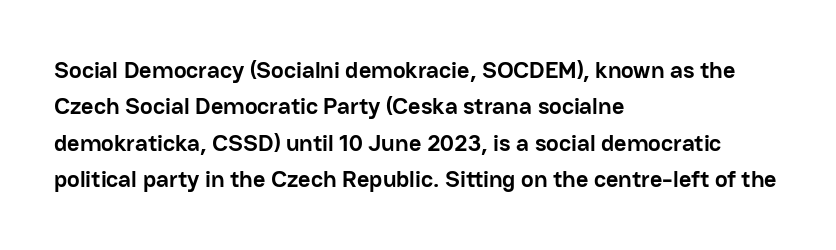
{"italic": "no", "bold": "yes", "underline": "no", "align": "left", "line_spacing": "normal", "line_spacing_ratio": 1.52, "letter_spacing": "normal", "letter_spacing_em": 0.0, "glyph_px": 24}
